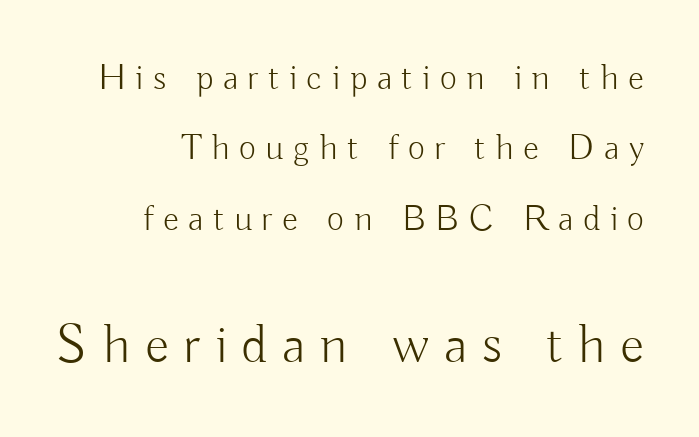
The image shows 56 px light sans-serif type, upright; set right-aligned, loose line spacing (1.9x), unusually wide letter spacing (+0.26 em), not underlined; the second (bottom) block is 1.51x larger; low stroke contrast and a small x-height.
